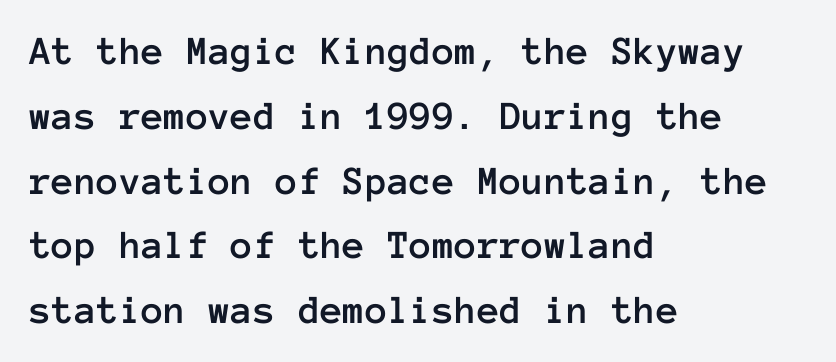
{"italic": "no", "width": "normal", "stroke_contrast": "low", "x_height": "medium", "monospaced": "yes", "underline": "no", "align": "left", "line_spacing": "normal", "line_spacing_ratio": 1.58, "letter_spacing": "normal", "letter_spacing_em": 0.0, "glyph_px": 41}
